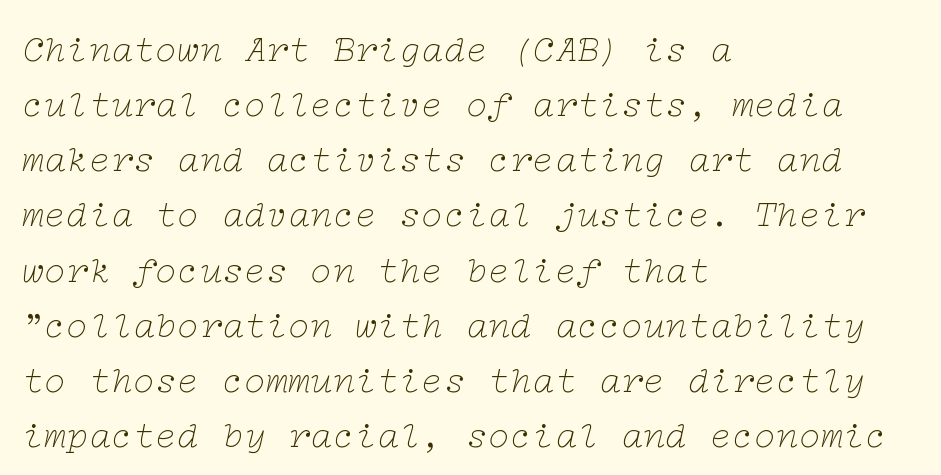
Standard letterfit; no display-style spreading of the glyphs. Left-aligned paragraph, ragged on the right. When letters slant like this, we call the style italic. The lines sit at an ordinary, default distance from one another.
